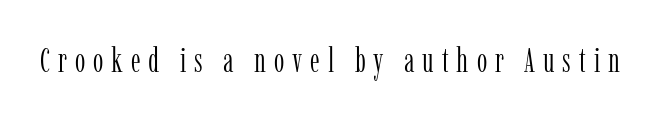
Each row of text sits above clean, open space. Weight: in the light-to-regular range. Examine the stroke ends and you'll spot serifs. The rendering uses natural spacing where letterforms have individual widths.
